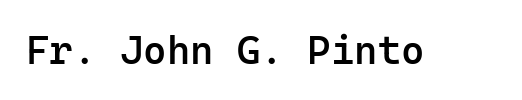
{"serif": "no", "italic": "no", "bold": "semi", "weight": "semibold", "width": "normal", "stroke_contrast": "low", "x_height": "medium", "monospaced": "yes", "underline": "no", "letter_spacing": "normal", "letter_spacing_em": 0.0, "glyph_px": 40}
